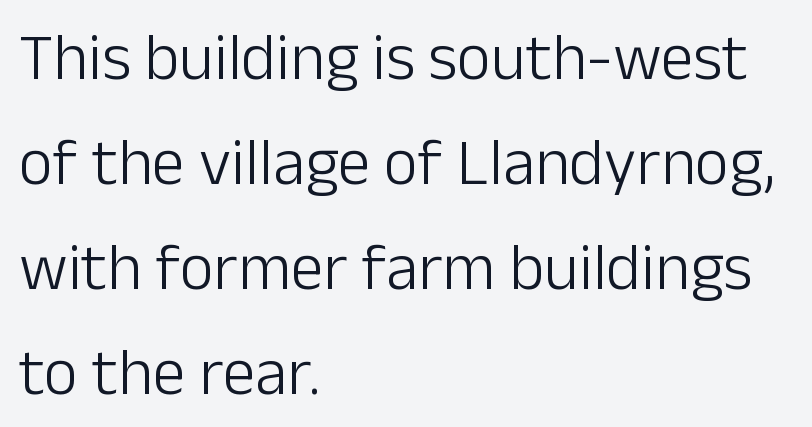
The image shows 66 px light sans-serif type, upright; set left-aligned, normal line spacing (1.59x), normal letter spacing, not underlined; low stroke contrast and a medium x-height.
